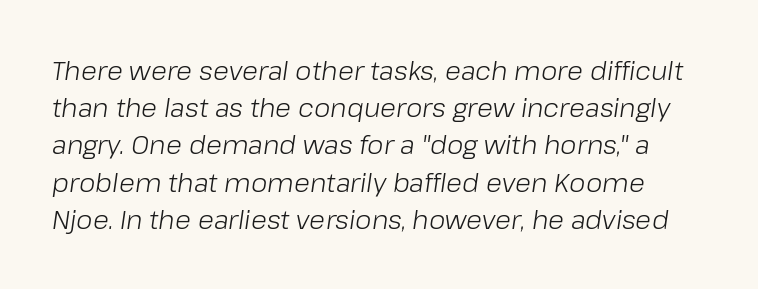
{"italic": "yes", "lean": "right", "slant_degrees": 8, "bold": "no", "underline": "no", "line_spacing": "normal", "line_spacing_ratio": 1.43, "letter_spacing": "normal", "letter_spacing_em": 0.0, "glyph_px": 26}
